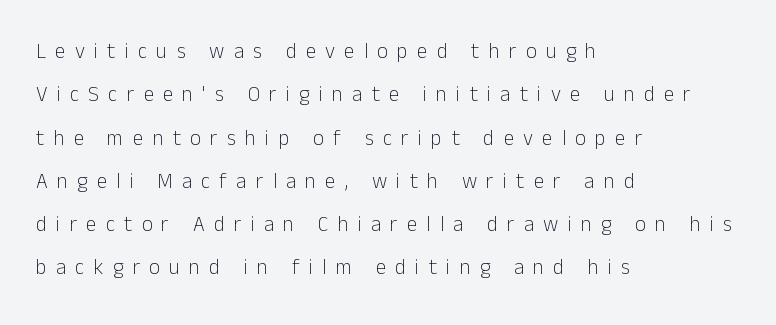
{"italic": "no", "bold": "no", "underline": "no", "align": "left", "line_spacing": "loose", "line_spacing_ratio": 2.06, "letter_spacing": "wide", "letter_spacing_em": 0.44, "glyph_px": 21}
